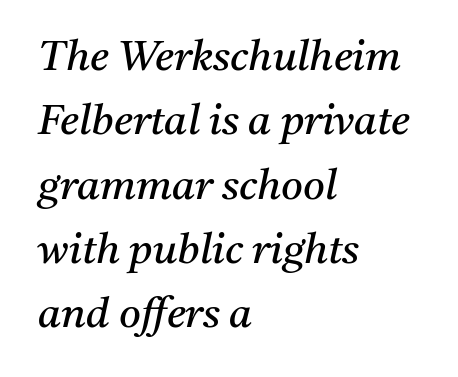
Q: Is the text bold? A: No.
Q: Is the text italic (slanted)? A: Yes, it leans right by about 11 degrees.
Q: Is the typeface a serif or a sans-serif typeface? A: Serif.
Q: Is the text underlined? A: No.
Q: How is the paragraph aligned? A: Left-aligned.
Q: Is the spacing between letters normal or unusually wide? A: Normal.
Q: Is the spacing between lines tight, normal or loose? A: Normal.
Q: Width (condensed, normal, or wide)? A: Normal.
Q: Stroke contrast? A: Medium.
Q: x-height? A: Medium.
Q: Monospaced? A: No.
